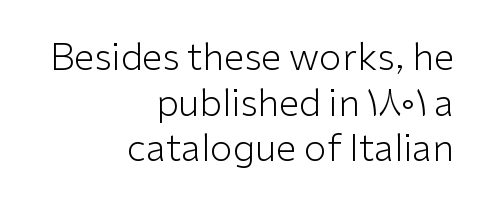
Q: Is the text bold? A: No.
Q: Is the text italic (slanted)? A: No, it is upright.
Q: Is the typeface a serif or a sans-serif typeface? A: Sans-serif.
Q: Is the text underlined? A: No.
Q: How is the paragraph aligned? A: Right-aligned.
Q: Is the spacing between letters normal or unusually wide? A: Normal.
Q: Width (condensed, normal, or wide)? A: Normal.
Q: Stroke contrast? A: Low.
Q: x-height? A: Medium.
Q: Monospaced? A: No.
